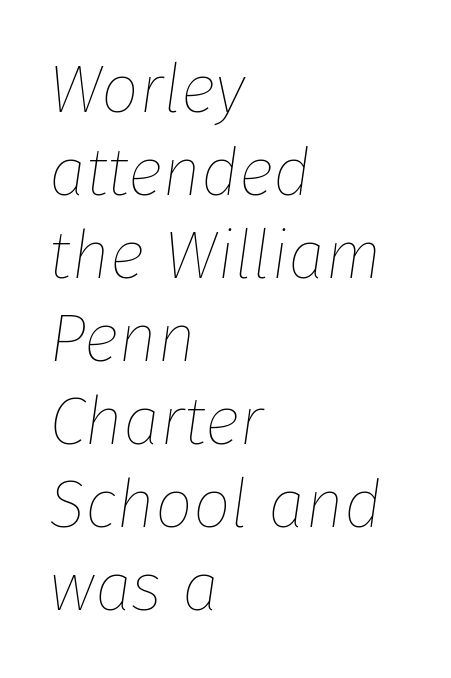
Q: Is the text bold? A: No.
Q: Is the text italic (slanted)? A: Yes, it leans right by about 8 degrees.
Q: Is the text underlined? A: No.
Q: How is the paragraph aligned? A: Left-aligned.
Q: Is the spacing between letters normal or unusually wide? A: Normal.
Q: Width (condensed, normal, or wide)? A: Normal.
Q: Stroke contrast? A: Low.
Q: x-height? A: Medium.
Q: Monospaced? A: No.
